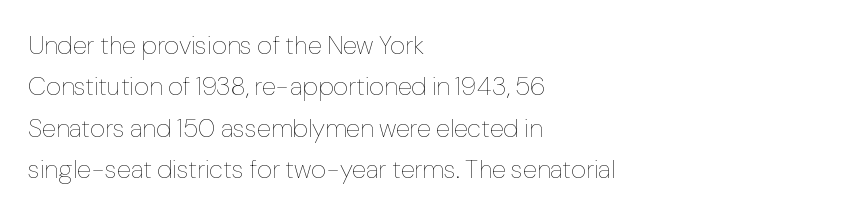
The image shows 26 px text type, upright; set left-aligned, normal line spacing (1.59x), normal letter spacing, not underlined.
